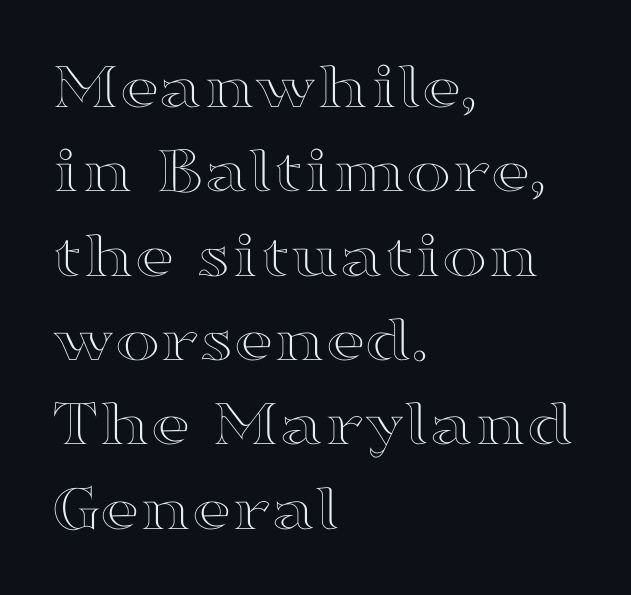
{"italic": "no", "width": "wide", "x_height": "medium", "monospaced": "no", "underline": "no", "align": "left", "line_spacing_ratio": 1.24, "letter_spacing": "normal", "letter_spacing_em": 0.0, "glyph_px": 68}
